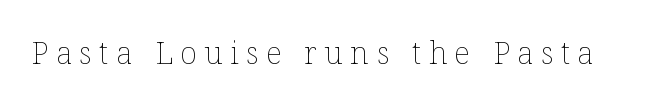
{"italic": "no", "bold": "no", "weight": "thin", "width": "normal", "stroke_contrast": "low", "x_height": "medium", "monospaced": "no", "underline": "no", "letter_spacing": "wide", "letter_spacing_em": 0.24, "glyph_px": 31}
